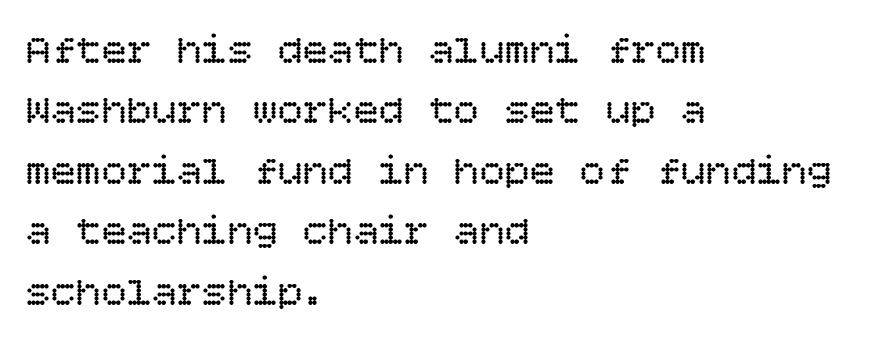
The foot of each line stays bare and open. In terms of leading, this rendering sits right in the middle. It's the straight-up-and-down kind of type. Summary of weight: not heavy and not bold. This rendering uses left alignment, leaving the right contour irregular.
